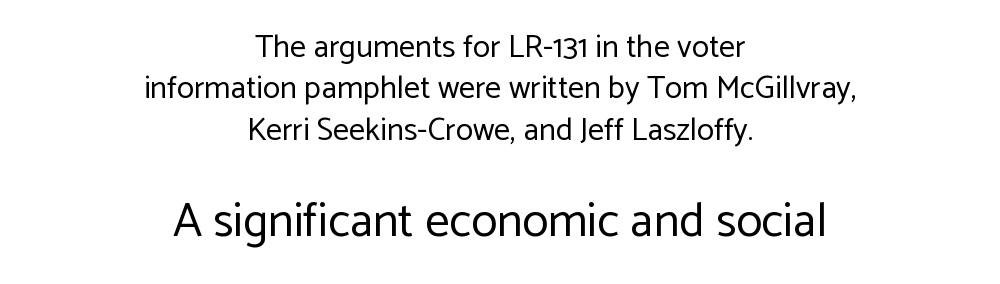
Each row of text sits above clean, open space. Type size steps up from the first block to the second. Evenly set lines give the paragraph a standard silhouette. Unlike italic type, these characters show no tilt at all. No letter is thick-stroked: the sample isn't bold.
